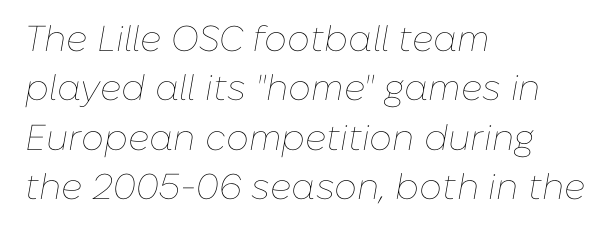
{"italic": "yes", "lean": "right", "slant_degrees": 10, "bold": "no", "weight": "thin", "width": "normal", "stroke_contrast": "low", "x_height": "medium", "monospaced": "no", "underline": "no", "align": "left", "line_spacing": "normal", "line_spacing_ratio": 1.37, "letter_spacing": "normal", "letter_spacing_em": 0.0, "glyph_px": 36}
